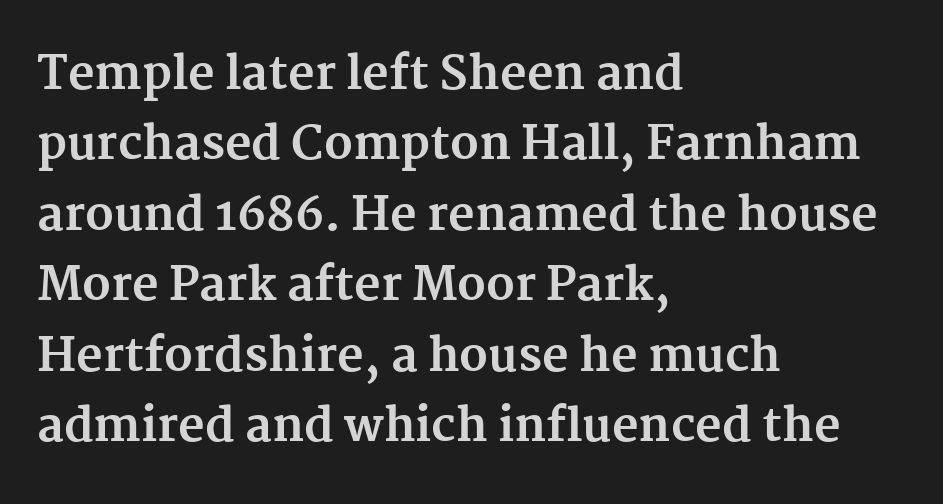
Q: Is the text bold? A: Yes.
Q: Is the text italic (slanted)? A: No, it is upright.
Q: Is the typeface a serif or a sans-serif typeface? A: Serif.
Q: Is the text underlined? A: No.
Q: How is the paragraph aligned? A: Left-aligned.
Q: Is the spacing between letters normal or unusually wide? A: Normal.
Q: Is the spacing between lines tight, normal or loose? A: Normal.
Q: Width (condensed, normal, or wide)? A: Normal.
Q: Stroke contrast? A: Medium.
Q: x-height? A: Medium.
Q: Monospaced? A: No.
